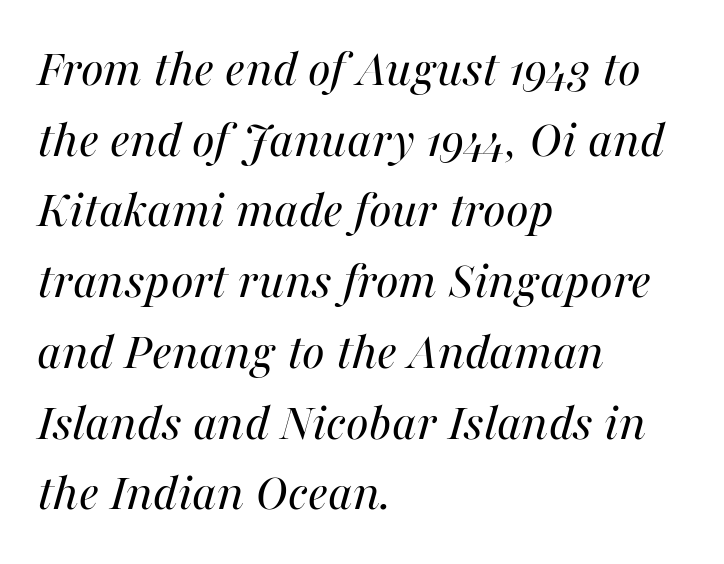
The image shows 54 px regular-weight type, italic (leaning right); set left-aligned, normal line spacing (1.31x), normal letter spacing, not underlined; medium stroke contrast and a medium x-height.
